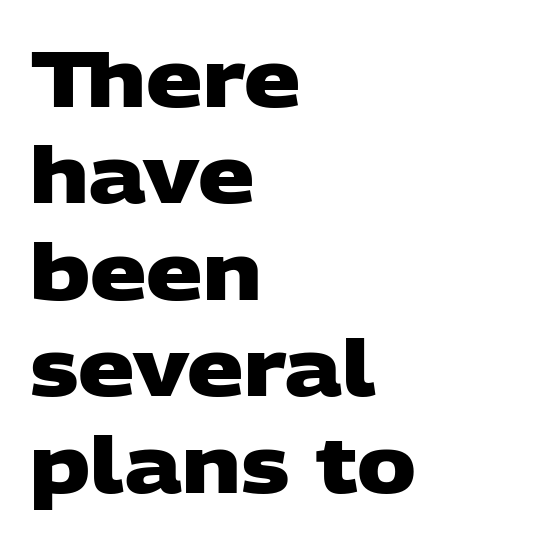
The image shows 79 px heavy, wide sans-serif type; set left-aligned, line spacing 1.22x, normal letter spacing, not underlined; low stroke contrast and a large x-height.
